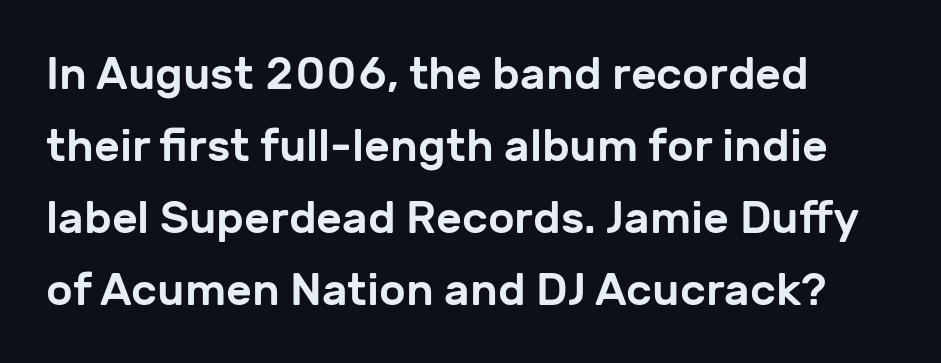
{"serif": "no", "italic": "no", "width": "normal", "stroke_contrast": "low", "x_height": "medium", "monospaced": "no", "underline": "no", "align": "left", "line_spacing": "normal", "line_spacing_ratio": 1.6, "letter_spacing": "normal", "letter_spacing_em": 0.0, "glyph_px": 45}
